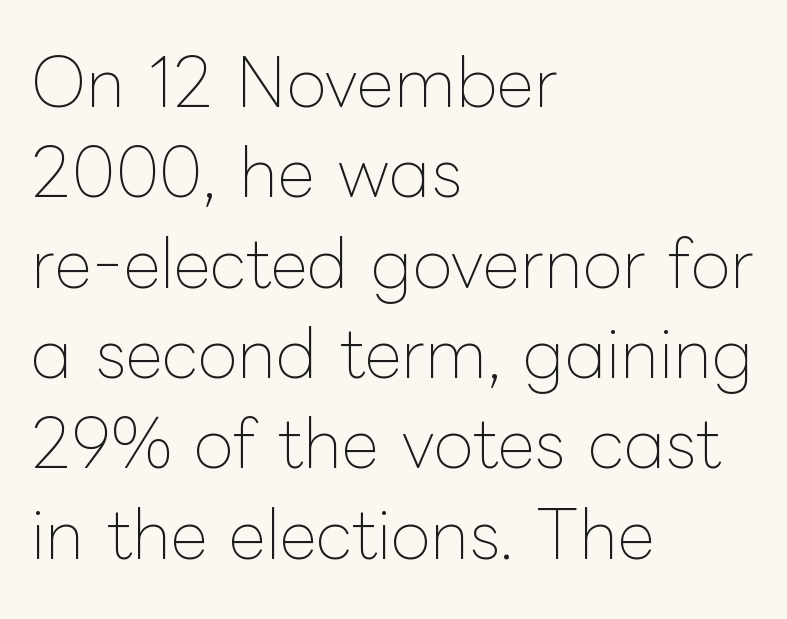
Q: Is the text bold? A: No.
Q: Is the text italic (slanted)? A: No, it is upright.
Q: Is the text underlined? A: No.
Q: How is the paragraph aligned? A: Left-aligned.
Q: Is the spacing between letters normal or unusually wide? A: Normal.
Q: Is the spacing between lines tight, normal or loose? A: Normal.
Q: Width (condensed, normal, or wide)? A: Normal.
Q: Stroke contrast? A: Low.
Q: x-height? A: Medium.
Q: Monospaced? A: No.
